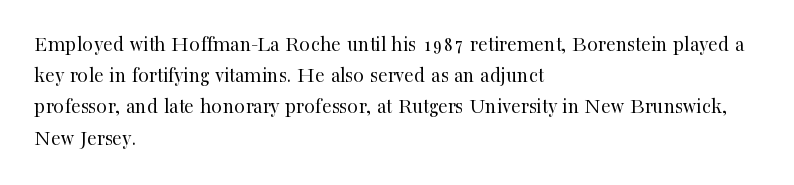
Every row of glyphs begins at an identical x-position on the left. The typesetting does not lean heavy: it is not bold. One glance says typical: line gaps are just what's usual. Underlining? Definitely not there.
